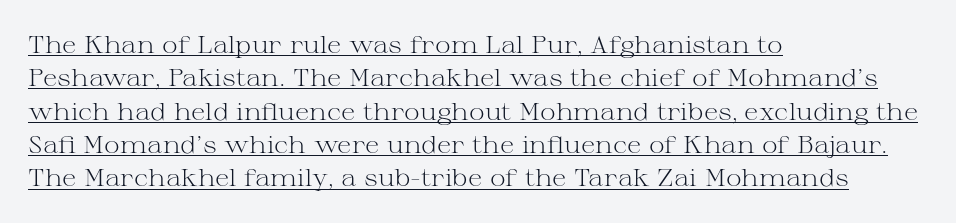
Q: Is the text bold? A: No.
Q: Is the text italic (slanted)? A: No, it is upright.
Q: Is the text underlined? A: Yes.
Q: How is the paragraph aligned? A: Left-aligned.
Q: Is the spacing between letters normal or unusually wide? A: Normal.
Q: Is the spacing between lines tight, normal or loose? A: Normal.
